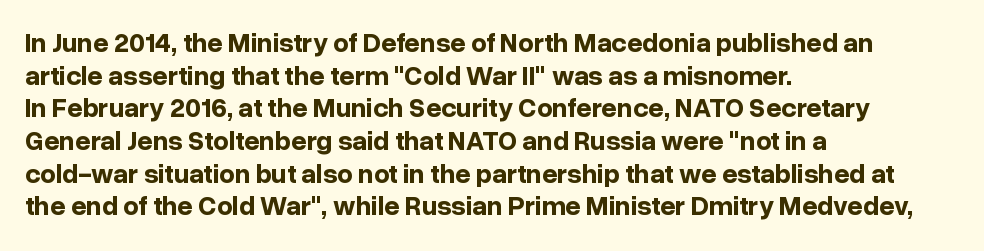
The image shows 27 px bold type, upright; set left-aligned, line spacing 1.21x, normal letter spacing, not underlined.
